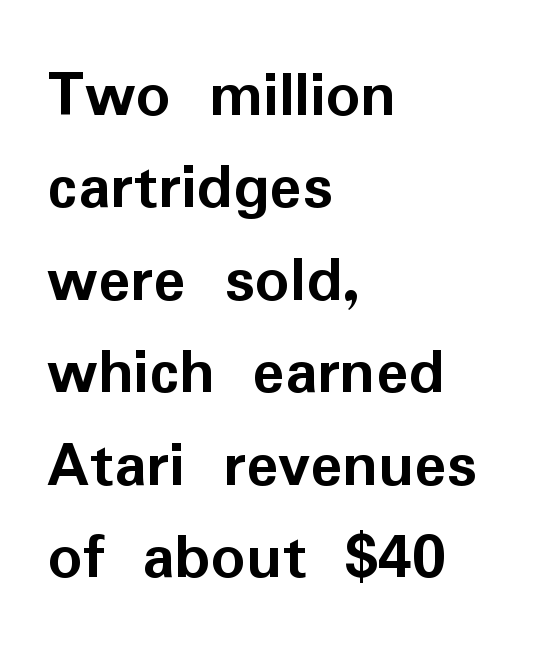
The image shows 68 px semibold sans-serif type, upright; set left-aligned, normal line spacing (1.36x), normal letter spacing, not underlined; low stroke contrast and a medium x-height.
